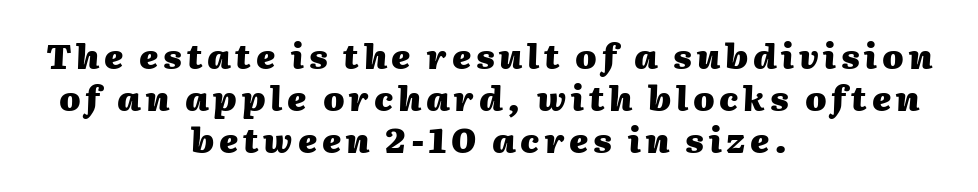
The image shows 34 px heavy type, italic (leaning right); set centered, line spacing 1.23x, not underlined; medium stroke contrast and a medium x-height.
